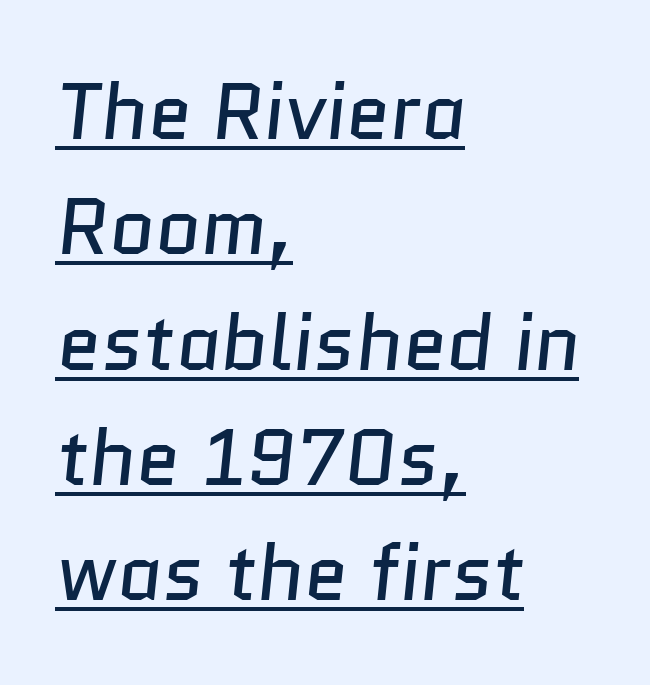
Q: Is the text bold? A: No.
Q: Is the typeface a serif or a sans-serif typeface? A: Sans-serif.
Q: Is the text underlined? A: Yes.
Q: How is the paragraph aligned? A: Left-aligned.
Q: Is the spacing between letters normal or unusually wide? A: Normal.
Q: Is the spacing between lines tight, normal or loose? A: Normal.
Q: Width (condensed, normal, or wide)? A: Normal.
Q: Stroke contrast? A: Low.
Q: x-height? A: Medium.
Q: Monospaced? A: No.
